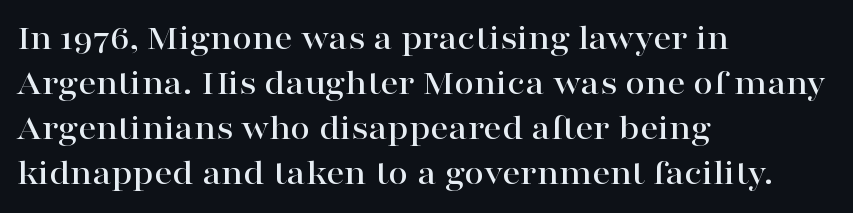
In terms of posture, this sample is upright. Plain, unruled lines of type. The face used here is proportionally spaced, like ordinary book or web type. Notice how the passage keeps a crisp vertical edge on the left only. The letterforms sit shoulder to shoulder at normal distance. The rows are spaced the way most documents space them.
